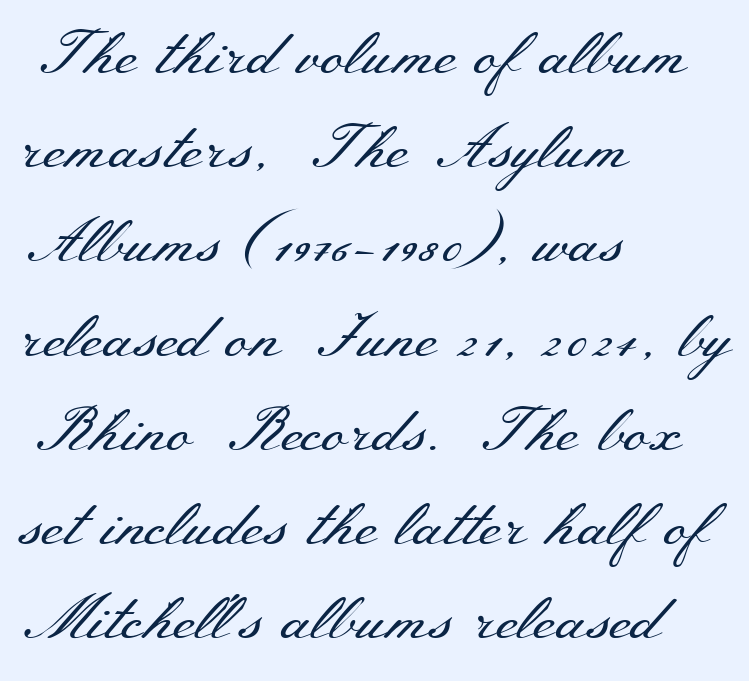
{"serif": "yes", "bold": "no", "weight": "regular", "width": "wide", "stroke_contrast": "medium", "x_height": "small", "monospaced": "no", "underline": "no", "align": "left", "line_spacing": "normal", "line_spacing_ratio": 1.52, "letter_spacing": "normal", "letter_spacing_em": 0.0, "glyph_px": 62}
